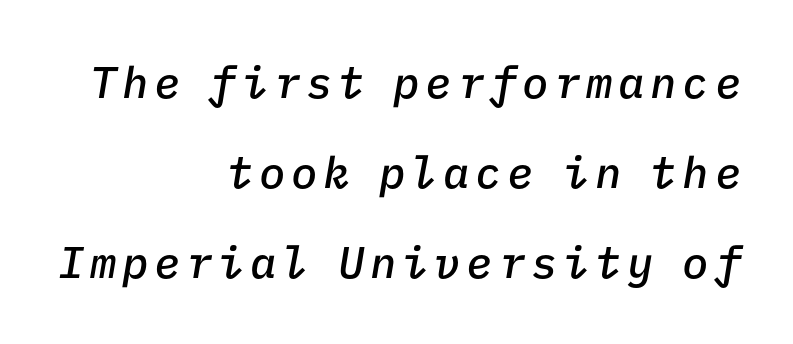
{"italic": "yes", "lean": "right", "slant_degrees": 9, "bold": "semi", "weight": "semibold", "width": "normal", "stroke_contrast": "low", "x_height": "medium", "monospaced": "yes", "underline": "no", "align": "right", "line_spacing": "loose", "line_spacing_ratio": 2.05, "glyph_px": 44}
